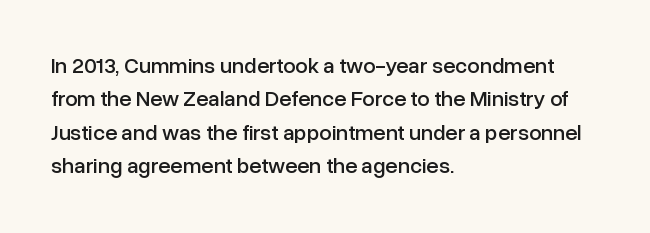
Regarding leading, the lines here are spaced in the standard way. The typography opts for an upright posture over an oblique one. Caption: multi-line text, flush left, ragged right. Nothing unusual about the tracking: characters are spaced as the font intends.
